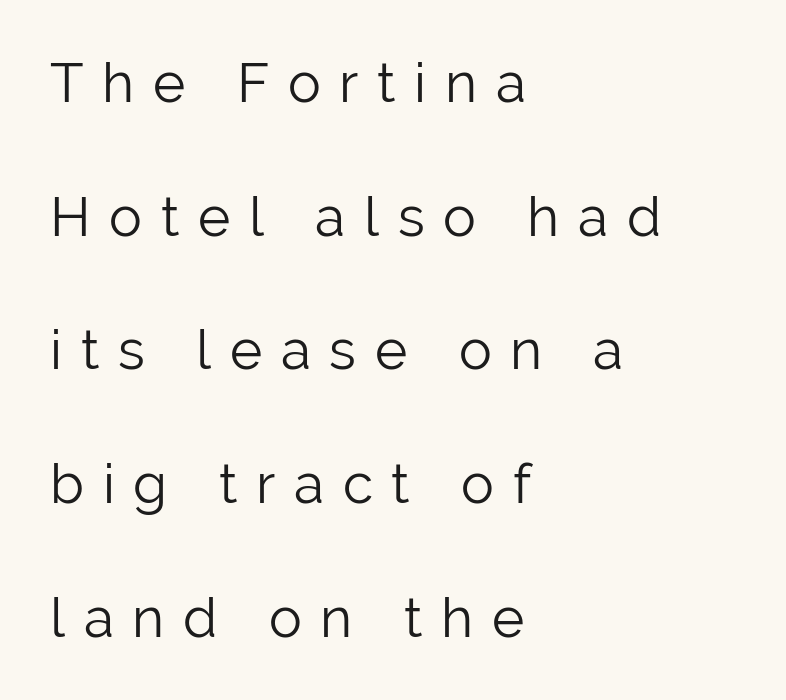
Each line starts at the same left margin while the right side varies. A typesetter would call this heavily tracked-out type. Interline gaps are noticeably wide in this sample. The text was rendered using a sans face with plain stroke endings.
